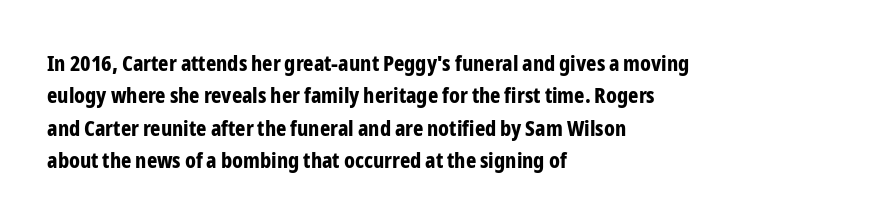
{"italic": "no", "bold": "yes", "underline": "no", "align": "left", "line_spacing": "normal", "line_spacing_ratio": 1.47, "letter_spacing": "normal", "letter_spacing_em": 0.0, "glyph_px": 22}
